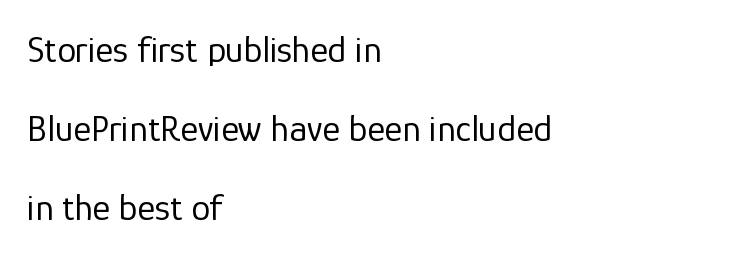
The image shows 38 px regular-weight sans-serif type, upright; set left-aligned, loose line spacing (2.08x), normal letter spacing, not underlined; low stroke contrast and a medium x-height.
